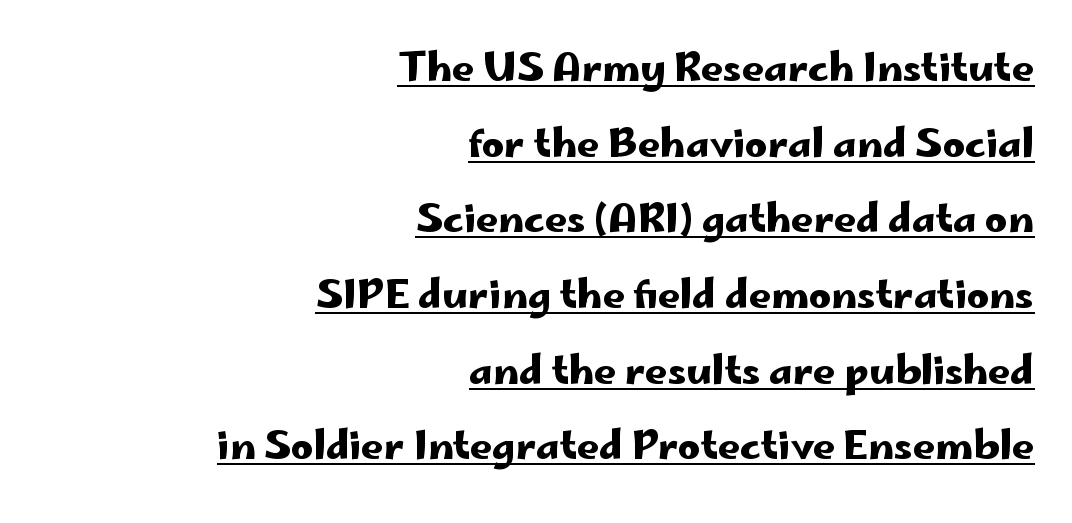
{"serif": "no", "italic": "no", "width": "wide", "stroke_contrast": "low", "x_height": "small", "monospaced": "no", "underline": "yes", "align": "right", "line_spacing": "loose", "line_spacing_ratio": 1.94, "letter_spacing": "normal", "letter_spacing_em": 0.0, "glyph_px": 39}
